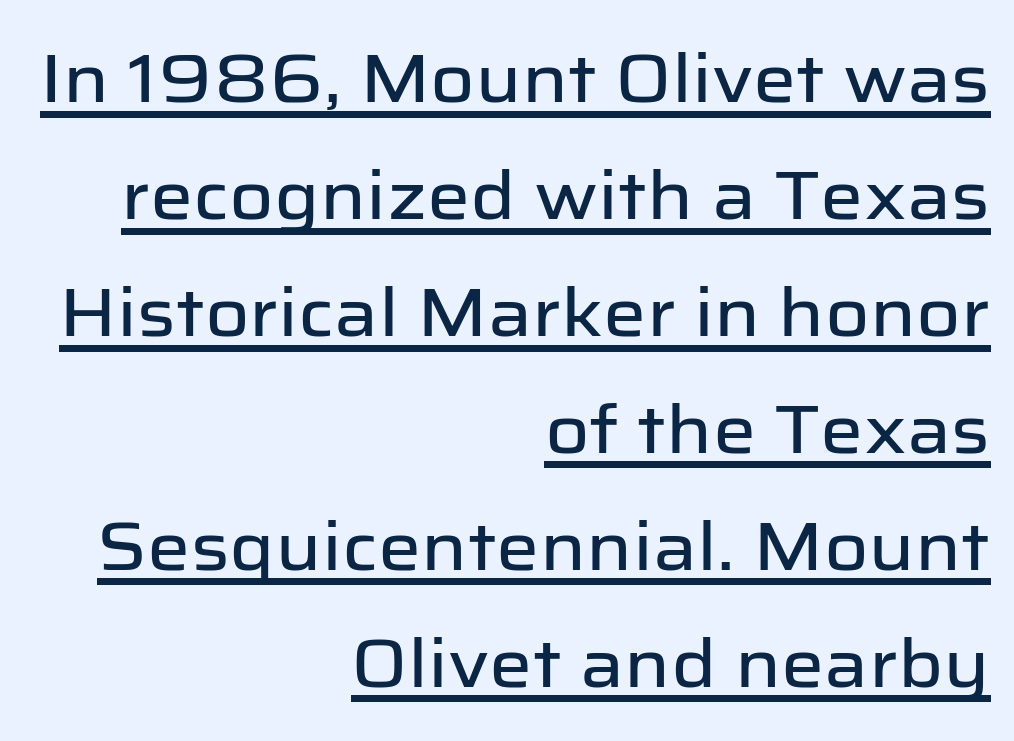
Q: Is the text italic (slanted)? A: No, it is upright.
Q: Is the typeface a serif or a sans-serif typeface? A: Sans-serif.
Q: Is the text underlined? A: Yes.
Q: How is the paragraph aligned? A: Right-aligned.
Q: Is the spacing between letters normal or unusually wide? A: Normal.
Q: Width (condensed, normal, or wide)? A: Normal.
Q: Stroke contrast? A: Low.
Q: x-height? A: Medium.
Q: Monospaced? A: No.
